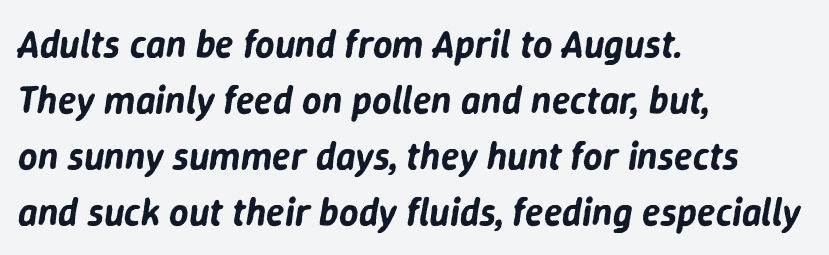
Q: Is the text italic (slanted)? A: Yes, it leans right by about 9 degrees.
Q: Is the text underlined? A: No.
Q: How is the paragraph aligned? A: Left-aligned.
Q: Is the spacing between letters normal or unusually wide? A: Normal.
Q: Is the spacing between lines tight, normal or loose? A: Normal.
Q: Width (condensed, normal, or wide)? A: Normal.
Q: Stroke contrast? A: Low.
Q: x-height? A: Medium.
Q: Monospaced? A: No.
